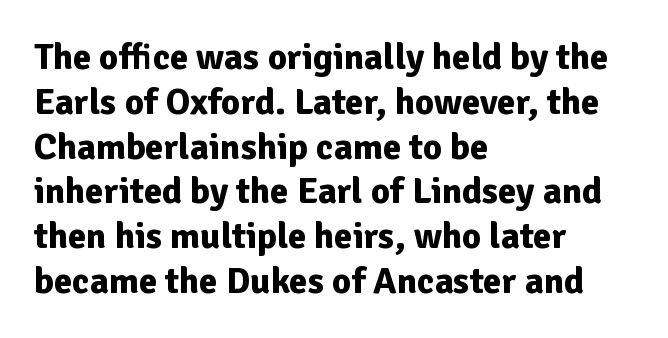
Note the varied advance widths — an 'i' is clearly narrower than an 'm'. Tall strokes in this sample are plumb rather than angled. The face used here is rendered with its standard letterfit. Which margin do the lines hug? The left one — the right edge is uneven. Each letter's strokes conclude bluntly, with no projecting serifs. Descender tails drop into unmarked territory.
